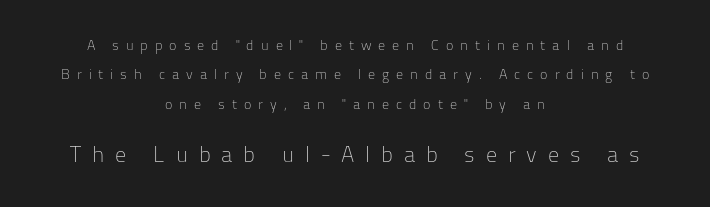
{"italic": "no", "bold": "no", "underline": "no", "align": "center", "line_spacing": "loose", "line_spacing_ratio": 2.1, "letter_spacing": "wide", "letter_spacing_em": 0.49, "larger_block": "second", "size_ratio": 1.57, "glyph_px": 22}
